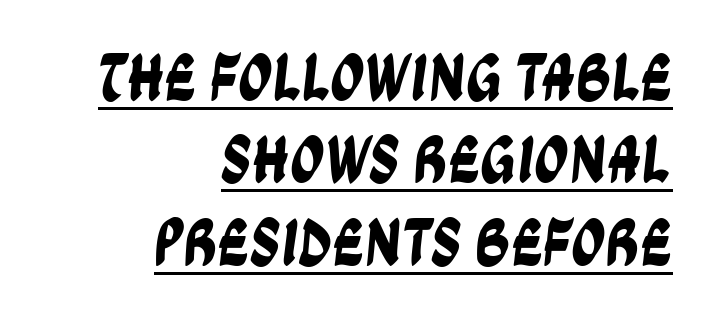
The image shows 68 px condensed sans-serif type; set right-aligned, line spacing 1.21x, normal letter spacing, underlined; low stroke contrast and a large x-height.
